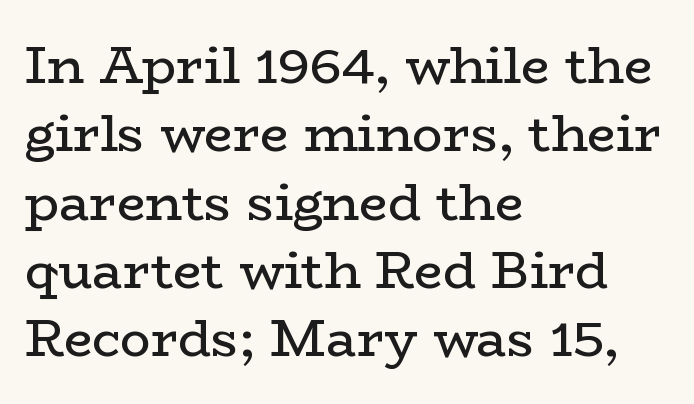
Q: Is the text bold? A: No.
Q: Is the text italic (slanted)? A: No, it is upright.
Q: Is the typeface a serif or a sans-serif typeface? A: Serif.
Q: Is the text underlined? A: No.
Q: How is the paragraph aligned? A: Left-aligned.
Q: Is the spacing between letters normal or unusually wide? A: Normal.
Q: Is the spacing between lines tight, normal or loose? A: Normal.
Q: Width (condensed, normal, or wide)? A: Wide.
Q: Stroke contrast? A: Low.
Q: x-height? A: Medium.
Q: Monospaced? A: No.
